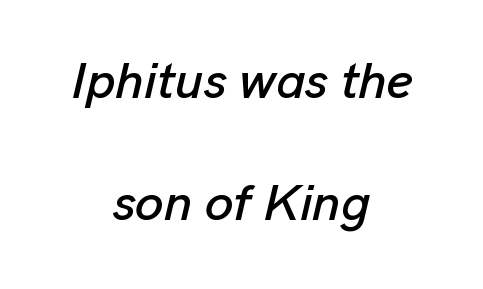
Q: Is the text italic (slanted)? A: Yes, it leans right by about 13 degrees.
Q: Is the text underlined? A: No.
Q: How is the paragraph aligned? A: Centered.
Q: Is the spacing between letters normal or unusually wide? A: Normal.
Q: Is the spacing between lines tight, normal or loose? A: Loose.
Q: Width (condensed, normal, or wide)? A: Normal.
Q: Stroke contrast? A: Low.
Q: x-height? A: Medium.
Q: Monospaced? A: No.
